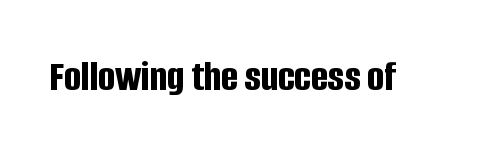
Q: Is the text bold? A: Yes.
Q: Is the text italic (slanted)? A: No, it is upright.
Q: Is the typeface a serif or a sans-serif typeface? A: Sans-serif.
Q: Is the text underlined? A: No.
Q: Is the spacing between letters normal or unusually wide? A: Normal.
Q: Width (condensed, normal, or wide)? A: Condensed.
Q: Stroke contrast? A: Low.
Q: x-height? A: Large.
Q: Monospaced? A: No.
